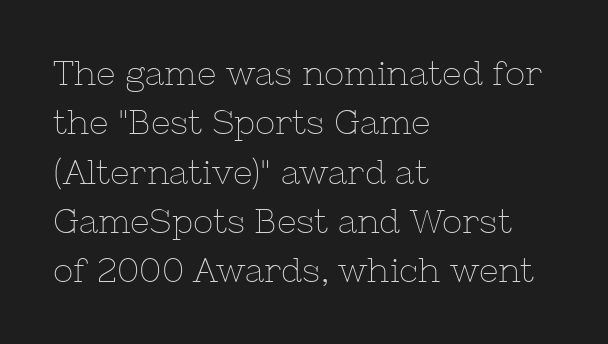
The image shows 34 px thin serif type, upright; set left-aligned, normal line spacing (1.45x), normal letter spacing, not underlined; low stroke contrast and a medium x-height.
